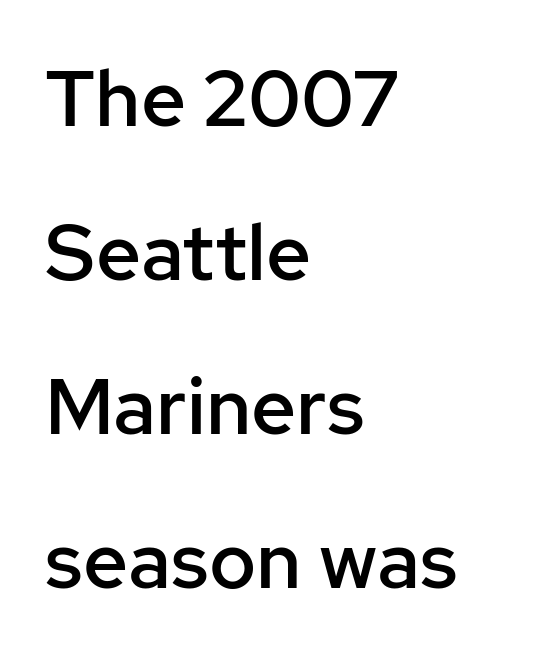
The image shows 79 px semibold sans-serif type, upright; set left-aligned, loose line spacing (1.95x), normal letter spacing, not underlined; low stroke contrast and a medium x-height.
